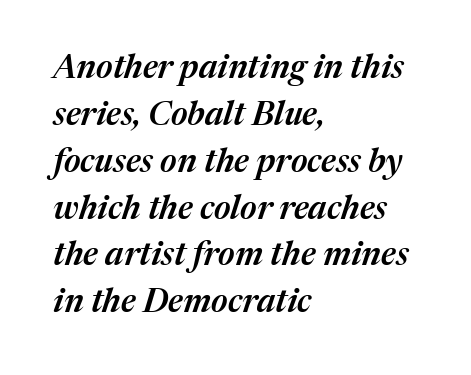
Character widths vary here, with narrow letters taking less room than wide ones. Slightly chunky letters — semibold, I'd say, not full bold. Each new line begins a customary step beneath the previous one. Line beginnings align vertically; line endings do not. How are the letters spaced? Ordinarily, with no added tracking.
